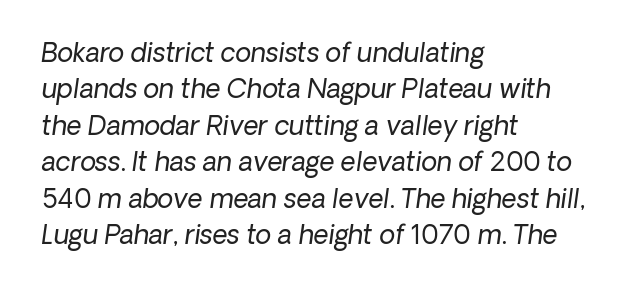
{"italic": "yes", "lean": "right", "slant_degrees": 8, "bold": "no", "underline": "no", "align": "left", "line_spacing": "normal", "line_spacing_ratio": 1.4, "letter_spacing": "normal", "letter_spacing_em": 0.0, "glyph_px": 26}
